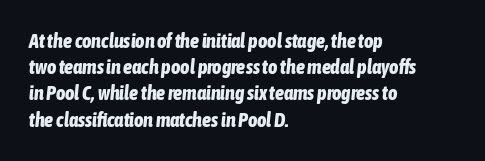
The image shows 20 px bold type, italic (leaning right); set left-aligned, normal line spacing (1.31x), normal letter spacing, not underlined.
